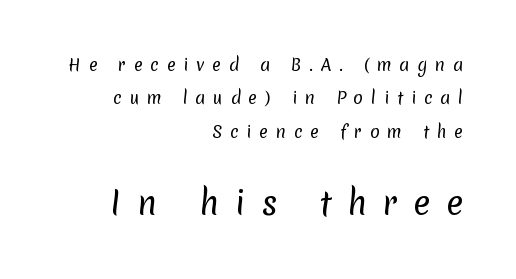
{"serif": "no", "bold": "no", "weight": "regular", "width": "normal", "stroke_contrast": "low", "x_height": "medium", "monospaced": "no", "underline": "no", "align": "right", "line_spacing": "loose", "line_spacing_ratio": 2.09, "letter_spacing": "wide", "letter_spacing_em": 0.49, "larger_block": "second", "size_ratio": 2.0, "glyph_px": 32}
